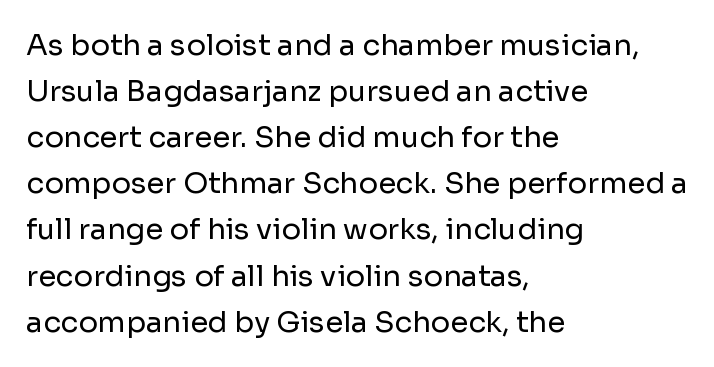
{"serif": "no", "italic": "no", "bold": "no", "weight": "regular", "width": "normal", "stroke_contrast": "low", "x_height": "medium", "monospaced": "no", "underline": "no", "align": "left", "line_spacing": "normal", "line_spacing_ratio": 1.59, "letter_spacing": "normal", "letter_spacing_em": 0.0, "glyph_px": 29}
